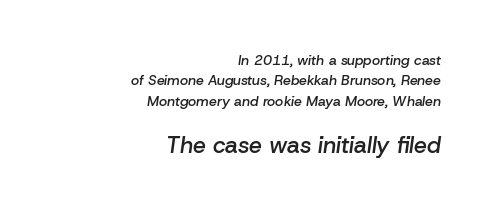
{"italic": "yes", "lean": "right", "slant_degrees": 8, "bold": "semi", "underline": "no", "align": "right", "line_spacing": "normal", "line_spacing_ratio": 1.45, "letter_spacing": "normal", "letter_spacing_em": 0.0, "larger_block": "second", "size_ratio": 1.64, "glyph_px": 23}
